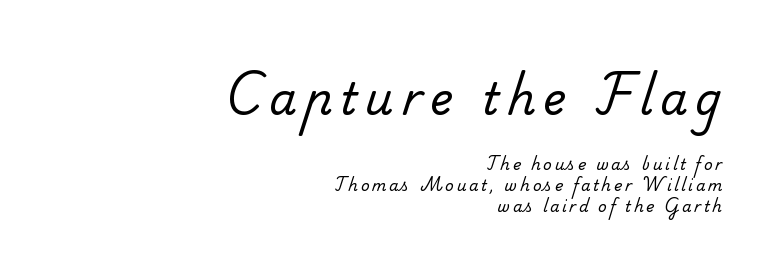
The image shows 44 px regular-weight serif type; set right-aligned, normal line spacing (1.4x), not underlined; the first (top) block is 2.93x larger; low stroke contrast and a small x-height.
